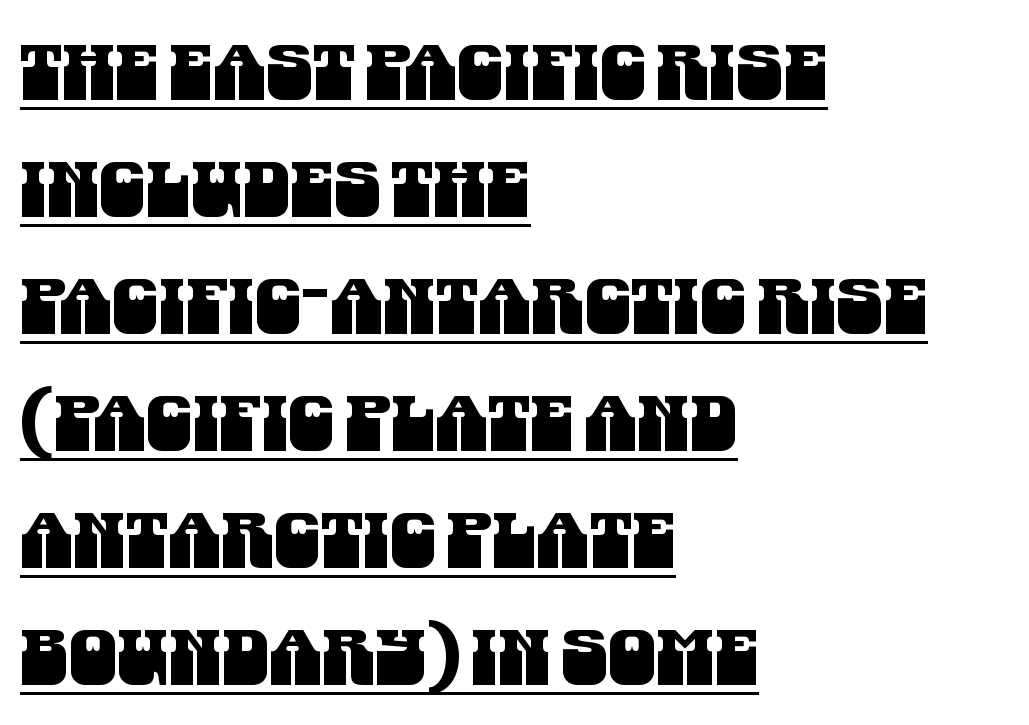
Q: Is the typeface a serif or a sans-serif typeface? A: Sans-serif.
Q: Is the text underlined? A: Yes.
Q: How is the paragraph aligned? A: Left-aligned.
Q: Is the spacing between letters normal or unusually wide? A: Normal.
Q: Is the spacing between lines tight, normal or loose? A: Normal.
Q: Width (condensed, normal, or wide)? A: Condensed.
Q: Stroke contrast? A: Medium.
Q: x-height? A: Large.
Q: Monospaced? A: No.
